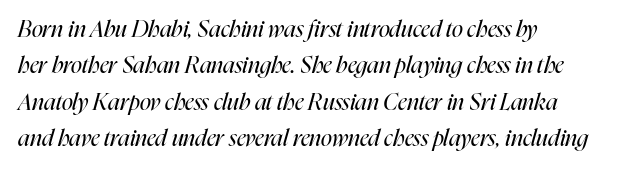
Q: Is the text bold? A: No.
Q: Is the text italic (slanted)? A: Yes, it leans right by about 16 degrees.
Q: Is the text underlined? A: No.
Q: How is the paragraph aligned? A: Left-aligned.
Q: Is the spacing between letters normal or unusually wide? A: Normal.
Q: Is the spacing between lines tight, normal or loose? A: Normal.
